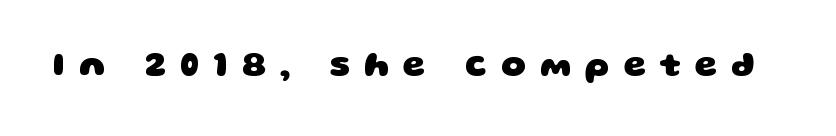
{"serif": "no", "bold": "yes", "weight": "heavy", "width": "wide", "stroke_contrast": "low", "x_height": "large", "monospaced": "no", "underline": "no", "letter_spacing": "wide", "letter_spacing_em": 0.4, "glyph_px": 35}
